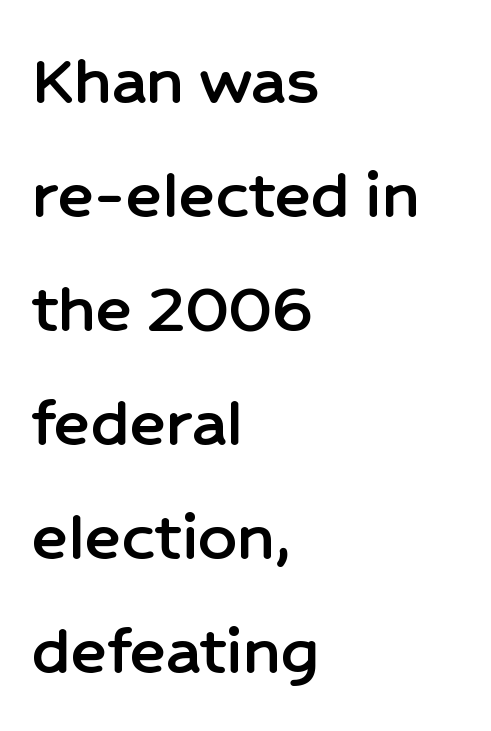
The space beneath each line is pristine and unruled. You could not count columns in this text — the font is proportionally spaced. Left-aligned paragraph, ragged on the right. Italic: no, the glyphs are upright roman. Regular leading. The passage shown is typeset with a sans-serif family.
